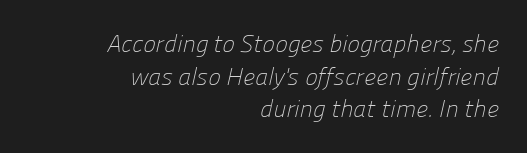
The image shows 24 px text type; set right-aligned, normal line spacing (1.36x), normal letter spacing, not underlined.
